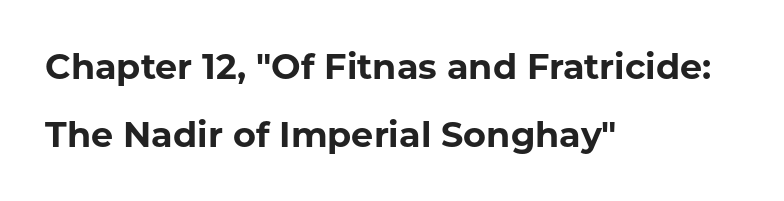
The letters carry no serifs — their stems end cleanly without finishing strokes. This block would shrink considerably if given ordinary leading; it's expanded now. The passage is arranged the way most books set body copy — flush left. Tracking here is standard; glyphs follow each other at the usual distance. Underlining? Definitely not there.
